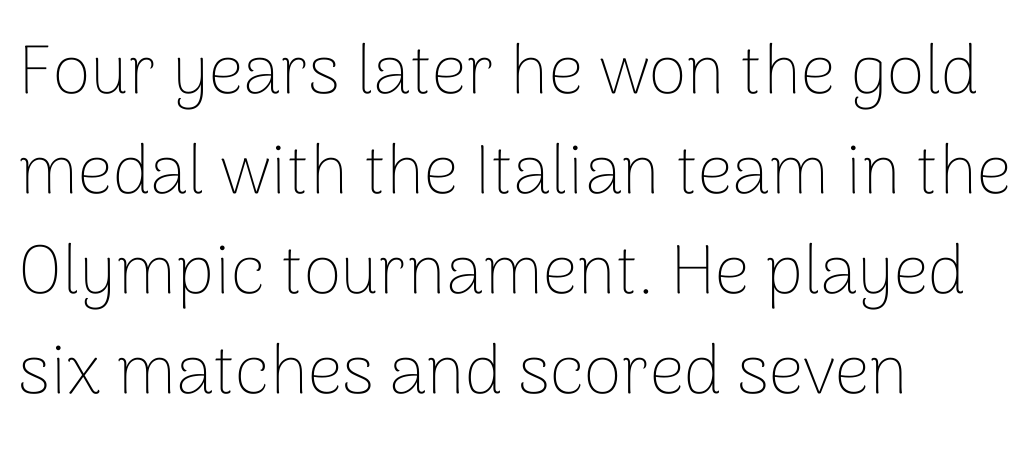
Q: Is the text bold? A: No.
Q: Is the text italic (slanted)? A: No, it is upright.
Q: Is the typeface a serif or a sans-serif typeface? A: Sans-serif.
Q: Is the text underlined? A: No.
Q: How is the paragraph aligned? A: Left-aligned.
Q: Is the spacing between letters normal or unusually wide? A: Normal.
Q: Is the spacing between lines tight, normal or loose? A: Normal.
Q: Width (condensed, normal, or wide)? A: Normal.
Q: Stroke contrast? A: Low.
Q: x-height? A: Medium.
Q: Monospaced? A: No.
